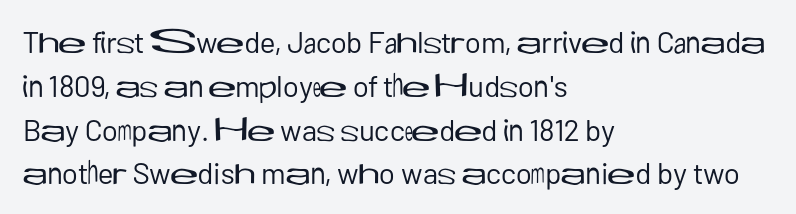
The image shows 30 px regular-weight sans-serif type, upright; set left-aligned, normal line spacing (1.46x), normal letter spacing, not underlined; low stroke contrast and a medium x-height.
